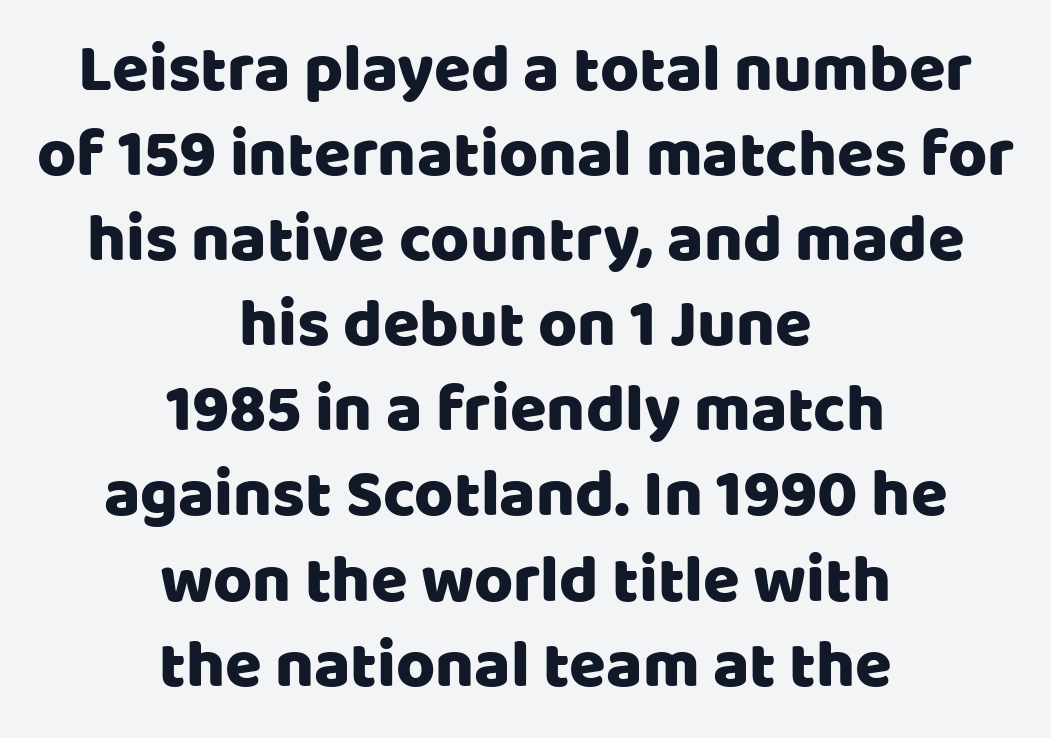
{"serif": "no", "italic": "no", "width": "normal", "stroke_contrast": "low", "x_height": "large", "monospaced": "no", "underline": "no", "align": "center", "line_spacing": "normal", "line_spacing_ratio": 1.27, "letter_spacing": "normal", "letter_spacing_em": 0.0, "glyph_px": 67}
